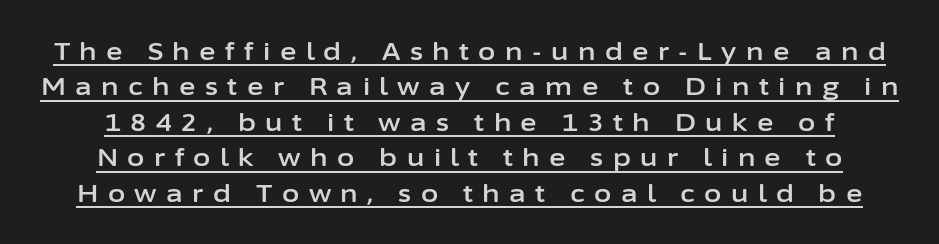
Posture: straight, roman, zero tilt. The glyphs are accompanied by a horizontal stroke just below them. Notice how descenders clear the ascenders below comfortably — that's standard leading. The line texture is sparse and dotted thanks to wide tracking.
